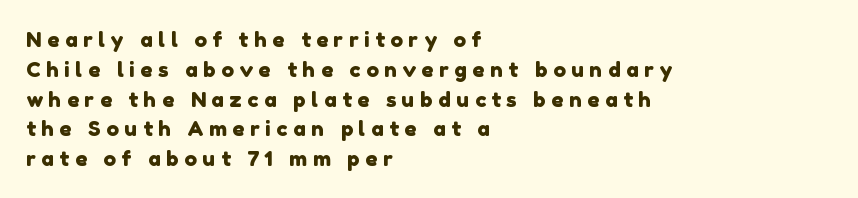
Q: Is the text underlined? A: No.
Q: How is the paragraph aligned? A: Left-aligned.
Q: Is the spacing between letters normal or unusually wide? A: Unusually wide.
Q: Is the spacing between lines tight, normal or loose? A: Normal.
